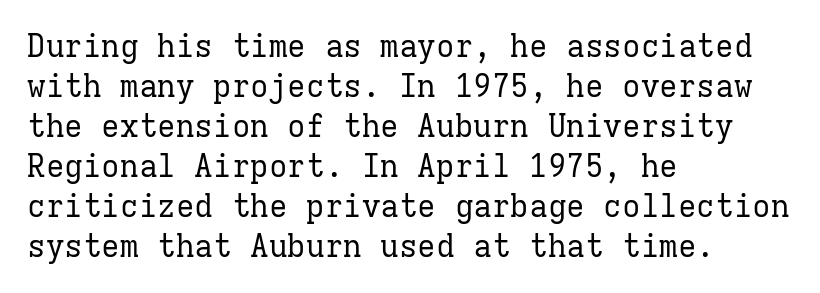
Q: Is the text bold? A: No.
Q: Is the text italic (slanted)? A: No, it is upright.
Q: Is the typeface a serif or a sans-serif typeface? A: Serif.
Q: Is the text underlined? A: No.
Q: How is the paragraph aligned? A: Left-aligned.
Q: Is the spacing between letters normal or unusually wide? A: Normal.
Q: Is the spacing between lines tight, normal or loose? A: Normal.
Q: Width (condensed, normal, or wide)? A: Normal.
Q: Stroke contrast? A: Low.
Q: x-height? A: Medium.
Q: Monospaced? A: Yes.
